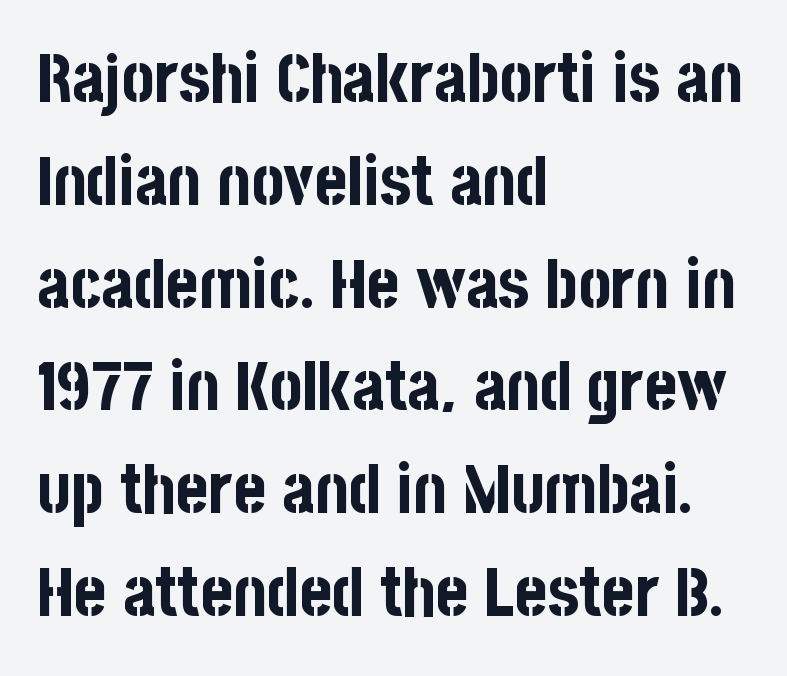
Q: Is the text bold? A: Yes.
Q: Is the text italic (slanted)? A: No, it is upright.
Q: Is the typeface a serif or a sans-serif typeface? A: Sans-serif.
Q: Is the text underlined? A: No.
Q: How is the paragraph aligned? A: Left-aligned.
Q: Is the spacing between letters normal or unusually wide? A: Normal.
Q: Is the spacing between lines tight, normal or loose? A: Normal.
Q: Width (condensed, normal, or wide)? A: Condensed.
Q: Stroke contrast? A: Low.
Q: x-height? A: Large.
Q: Monospaced? A: No.
